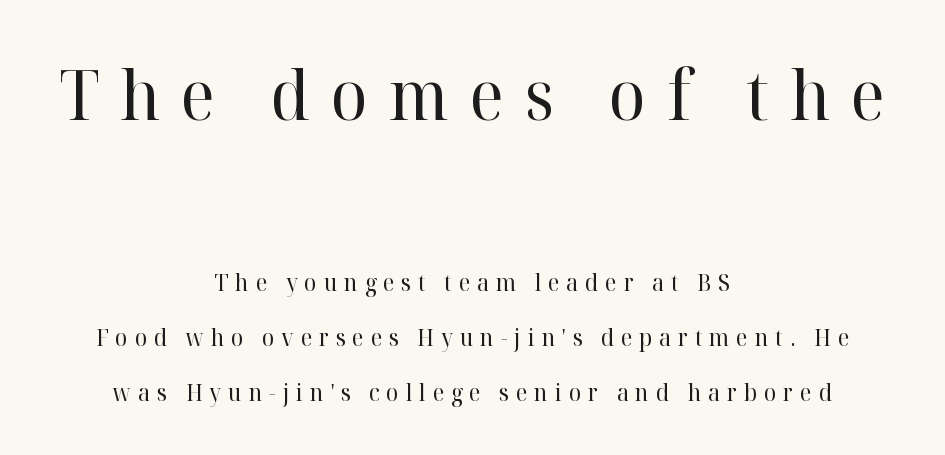
{"serif": "yes", "italic": "no", "bold": "no", "weight": "regular", "width": "normal", "stroke_contrast": "high", "x_height": "medium", "monospaced": "no", "underline": "no", "align": "center", "line_spacing": "loose", "line_spacing_ratio": 2.39, "letter_spacing": "wide", "letter_spacing_em": 0.3, "larger_block": "first", "size_ratio": 3.0, "glyph_px": 69}
